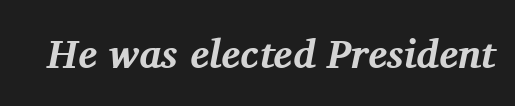
Notice how the stems are inclined rather than vertical — that's the hallmark of italics. Letter spacing: default. A bare baseline throughout the passage. Serifs: yes, visible at the terminals of the letterforms. Is this a fixed-width face? No — the glyphs have proportional, varying widths.
